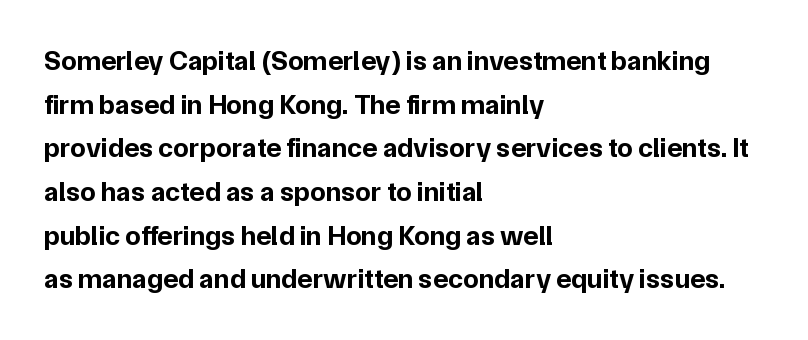
Q: Is the text bold? A: Yes.
Q: Is the text italic (slanted)? A: No, it is upright.
Q: Is the typeface a serif or a sans-serif typeface? A: Sans-serif.
Q: Is the text underlined? A: No.
Q: How is the paragraph aligned? A: Left-aligned.
Q: Is the spacing between letters normal or unusually wide? A: Normal.
Q: Is the spacing between lines tight, normal or loose? A: Normal.
Q: Width (condensed, normal, or wide)? A: Normal.
Q: Stroke contrast? A: Low.
Q: x-height? A: Medium.
Q: Monospaced? A: No.
